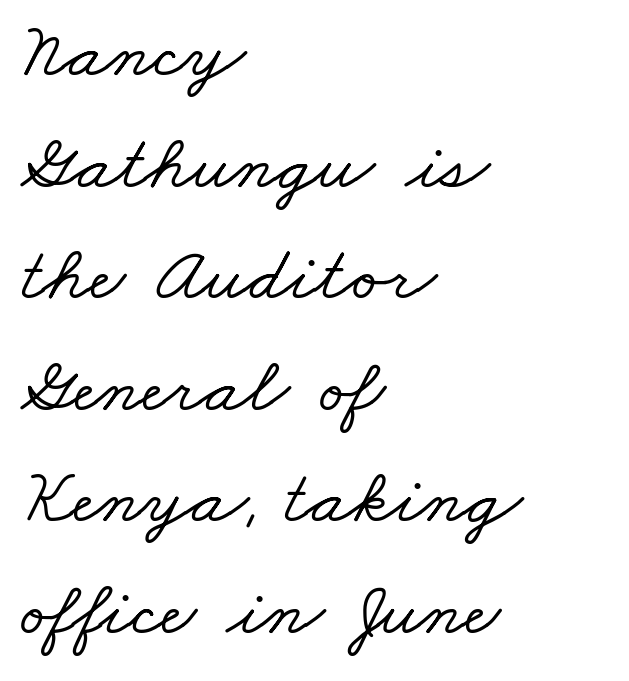
The image shows 78 px wide serif type; set left-aligned, normal line spacing (1.43x), normal letter spacing, not underlined; low stroke contrast and a small x-height.
